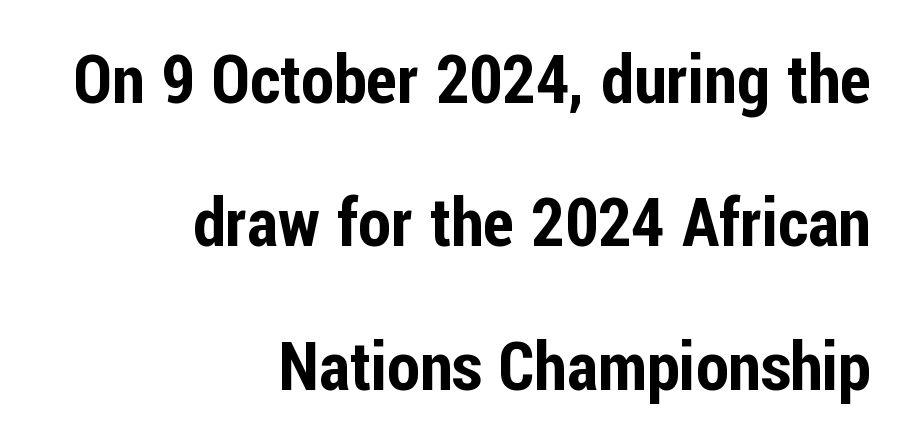
{"serif": "no", "italic": "no", "width": "condensed", "stroke_contrast": "low", "x_height": "medium", "monospaced": "no", "underline": "no", "align": "right", "line_spacing": "loose", "line_spacing_ratio": 2.14, "letter_spacing": "normal", "letter_spacing_em": 0.0, "glyph_px": 67}
